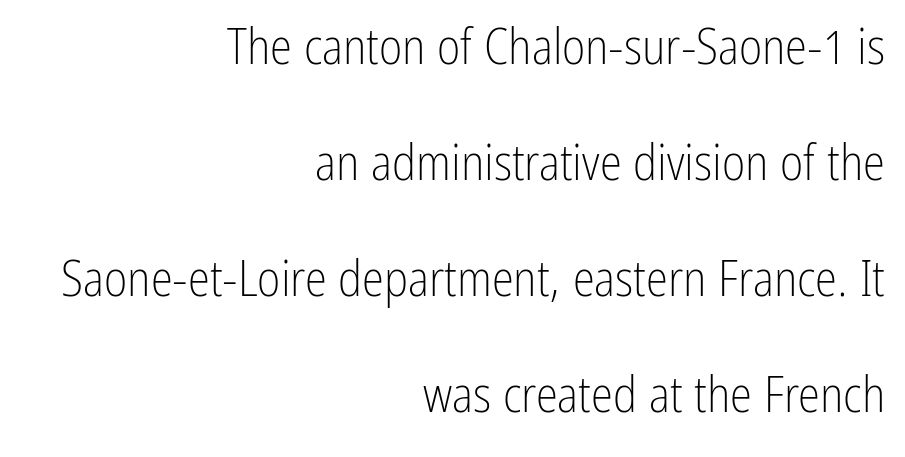
The image shows 50 px light, condensed sans-serif type, upright; set right-aligned, loose line spacing (2.32x), normal letter spacing, not underlined; low stroke contrast and a medium x-height.
